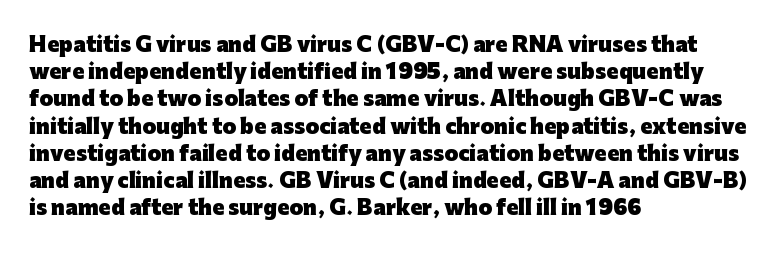
{"italic": "no", "bold": "yes", "underline": "no", "align": "left", "line_spacing": "normal", "line_spacing_ratio": 1.36, "letter_spacing": "normal", "letter_spacing_em": 0.0, "glyph_px": 20}
